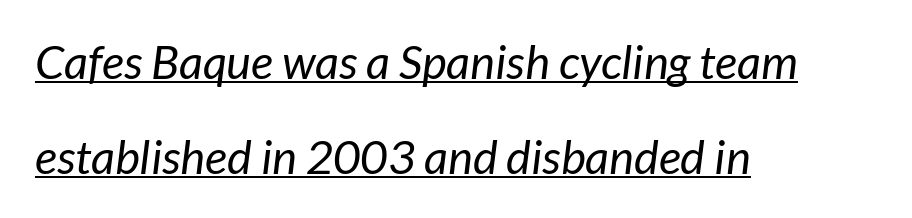
The font sits on the lighter half of the weight spectrum, regular included. The type is set solid horizontally, with unmodified tracking. In terms of letterform style, serifs are entirely absent. What's the leading like? Stretched, with rows far apart. Teacher's note: observe the even left margin — that is flush-left alignment.
